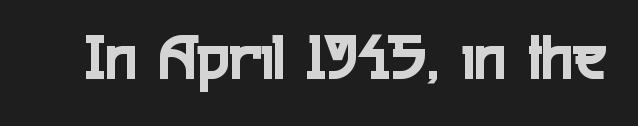
The image shows 68 px condensed sans-serif type, upright; set normal letter spacing, not underlined; a medium x-height.
